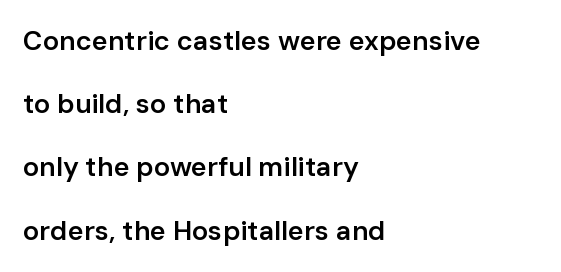
Q: Is the text bold? A: Semi-bold.
Q: Is the text italic (slanted)? A: No, it is upright.
Q: Is the text underlined? A: No.
Q: How is the paragraph aligned? A: Left-aligned.
Q: Is the spacing between letters normal or unusually wide? A: Normal.
Q: Is the spacing between lines tight, normal or loose? A: Loose.
